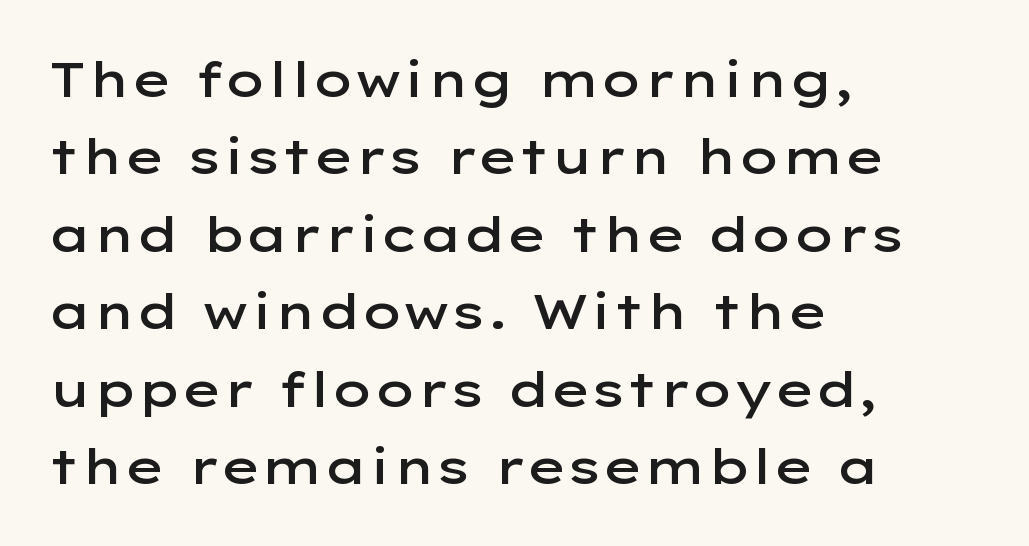
Set as a demibold, roughly 600 on the weight scale. Does the lettering tilt? It doesn't — this is upright. This sample has the flowing, uneven cadence of proportional lettering. The space between consecutive lines is moderate.
